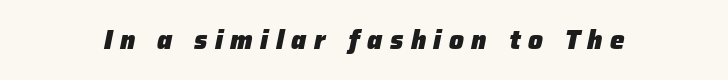
The image shows 26 px bold type, italic (leaning right); set unusually wide letter spacing (+0.29 em), not underlined.
